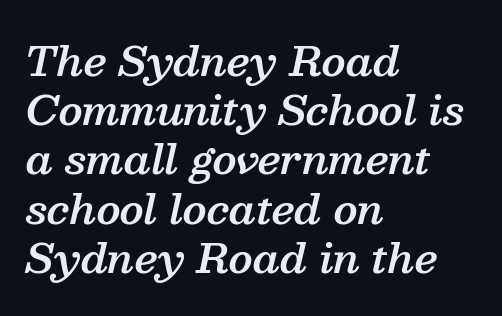
The rendering anchors every line to the left-hand side. The strip under each line holds only bare page. This sample has the flowing, uneven cadence of proportional lettering. Check where the strokes stop: tiny serifs finish them off. Tall strokes in this sample are angled rather than plumb.
